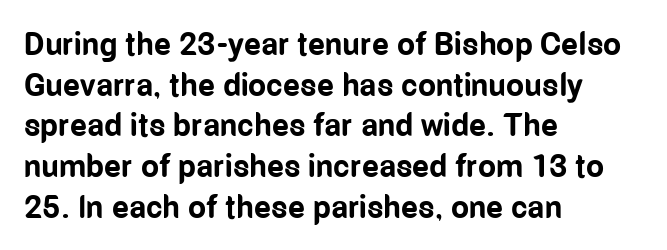
Q: Is the text bold? A: Yes.
Q: Is the text italic (slanted)? A: No, it is upright.
Q: Is the typeface a serif or a sans-serif typeface? A: Sans-serif.
Q: Is the text underlined? A: No.
Q: How is the paragraph aligned? A: Left-aligned.
Q: Is the spacing between letters normal or unusually wide? A: Normal.
Q: Is the spacing between lines tight, normal or loose? A: Normal.
Q: Width (condensed, normal, or wide)? A: Condensed.
Q: Stroke contrast? A: Low.
Q: x-height? A: Medium.
Q: Monospaced? A: No.
